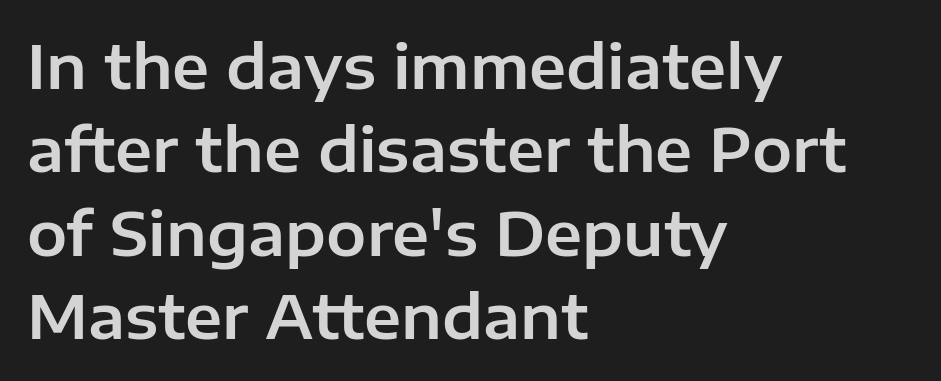
Compared with a centered layout, this one pins lines to the left instead. Rows of type keep a routine distance in the vertical direction. Classification — sans serif. Think of a printed novel: that variable character pitch is what you see here. The horizontal fit of the characters is conventional and even. Italic: no, the glyphs are upright roman.
